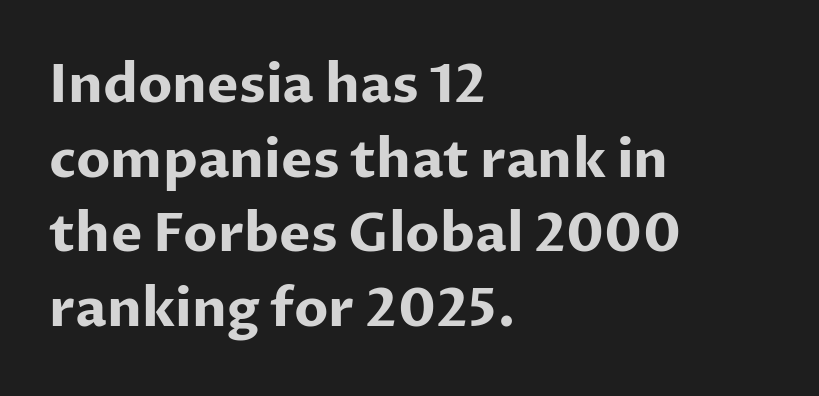
{"serif": "no", "italic": "no", "bold": "yes", "weight": "bold", "width": "normal", "stroke_contrast": "low", "x_height": "medium", "monospaced": "no", "underline": "no", "align": "left", "line_spacing": "normal", "line_spacing_ratio": 1.41, "letter_spacing": "normal", "letter_spacing_em": 0.0, "glyph_px": 53}
